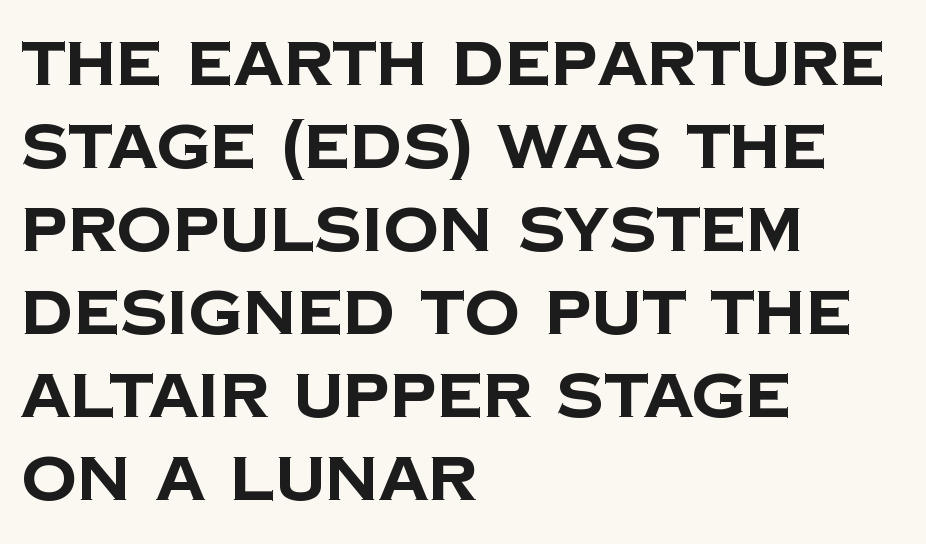
Q: Is the text bold? A: Yes.
Q: Is the typeface a serif or a sans-serif typeface? A: Sans-serif.
Q: Is the text underlined? A: No.
Q: How is the paragraph aligned? A: Left-aligned.
Q: Is the spacing between letters normal or unusually wide? A: Normal.
Q: Is the spacing between lines tight, normal or loose? A: Normal.
Q: Width (condensed, normal, or wide)? A: Normal.
Q: Stroke contrast? A: Low.
Q: x-height? A: Large.
Q: Monospaced? A: No.
